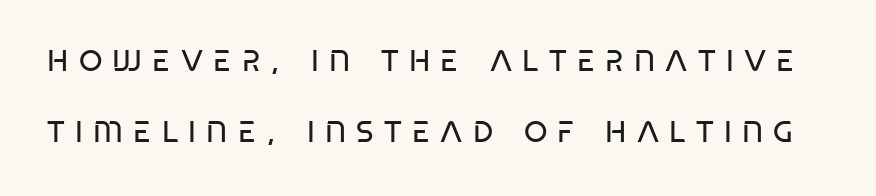
{"serif": "no", "bold": "no", "weight": "regular", "width": "condensed", "stroke_contrast": "low", "x_height": "large", "monospaced": "no", "underline": "no", "line_spacing": "loose", "line_spacing_ratio": 2.37, "letter_spacing": "wide", "letter_spacing_em": 0.34, "glyph_px": 30}
